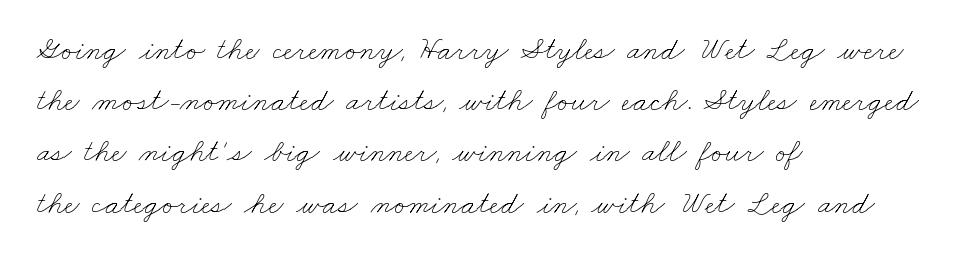
Q: Is the text bold? A: No.
Q: Is the text underlined? A: No.
Q: How is the paragraph aligned? A: Left-aligned.
Q: Is the spacing between letters normal or unusually wide? A: Normal.
Q: Is the spacing between lines tight, normal or loose? A: Normal.
Q: Width (condensed, normal, or wide)? A: Wide.
Q: Stroke contrast? A: Low.
Q: x-height? A: Small.
Q: Monospaced? A: No.
